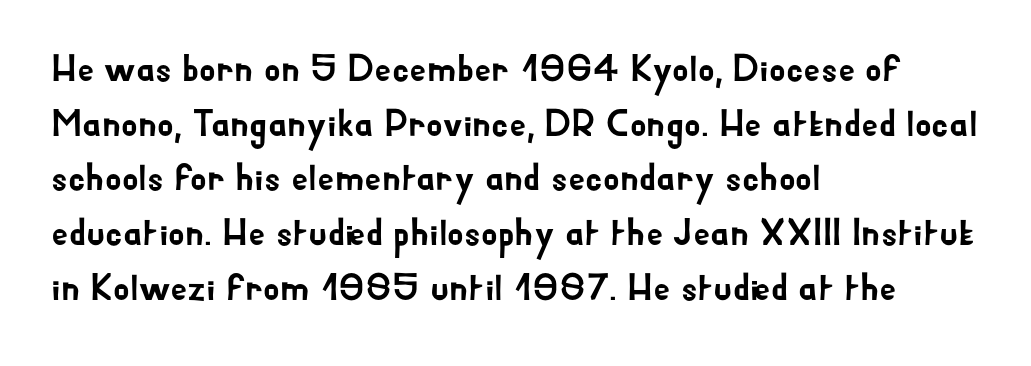
Q: Is the text italic (slanted)? A: No, it is upright.
Q: Is the typeface a serif or a sans-serif typeface? A: Sans-serif.
Q: Is the text underlined? A: No.
Q: How is the paragraph aligned? A: Left-aligned.
Q: Is the spacing between letters normal or unusually wide? A: Normal.
Q: Is the spacing between lines tight, normal or loose? A: Normal.
Q: Width (condensed, normal, or wide)? A: Normal.
Q: Stroke contrast? A: Low.
Q: x-height? A: Small.
Q: Monospaced? A: No.
